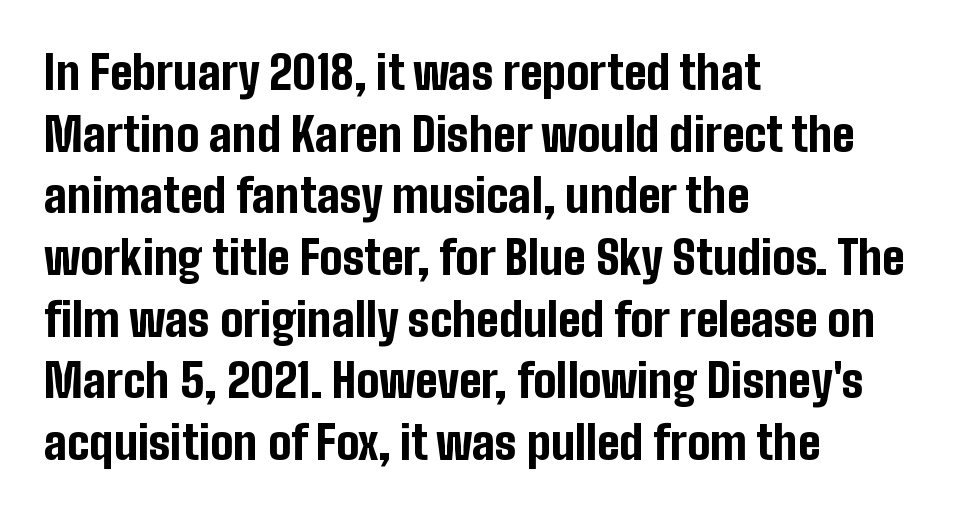
The image shows 46 px bold, condensed sans-serif type, upright; set left-aligned, normal line spacing (1.34x), normal letter spacing, not underlined; low stroke contrast and a medium x-height.
